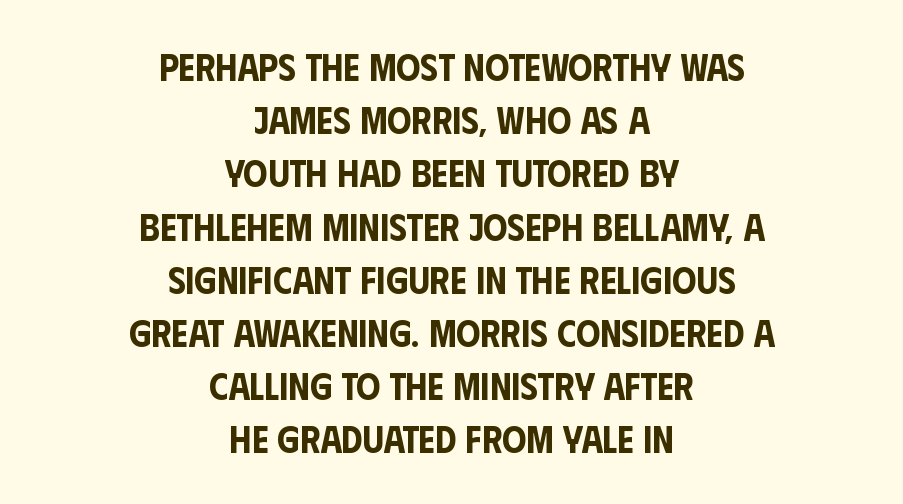
The image shows 38 px condensed sans-serif type, upright; set centered, normal line spacing (1.4x), normal letter spacing, not underlined; low stroke contrast and a large x-height.
